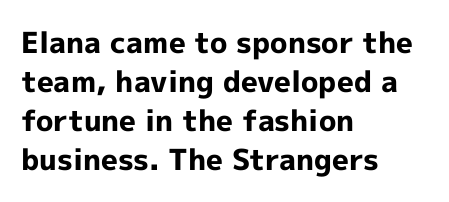
Q: Is the text bold? A: Yes.
Q: Is the text italic (slanted)? A: No, it is upright.
Q: Is the typeface a serif or a sans-serif typeface? A: Sans-serif.
Q: Is the text underlined? A: No.
Q: How is the paragraph aligned? A: Left-aligned.
Q: Is the spacing between letters normal or unusually wide? A: Normal.
Q: Is the spacing between lines tight, normal or loose? A: Normal.
Q: Width (condensed, normal, or wide)? A: Normal.
Q: x-height? A: Medium.
Q: Monospaced? A: No.
